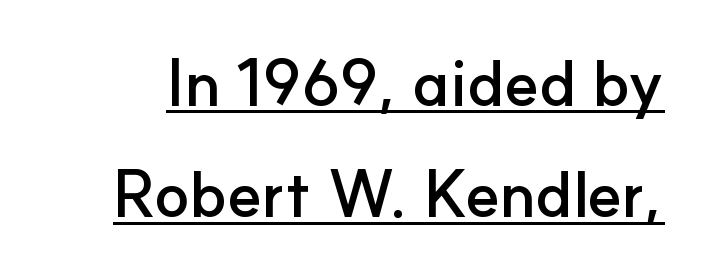
Compared with typical body copy, the letter spacing here is the same. Underline: present. You'd pick this weight for a headline — it's a proper bold. A typesetter would mark this as roman, not italic. A typesetter would call this proportional, since set widths differ per character.
